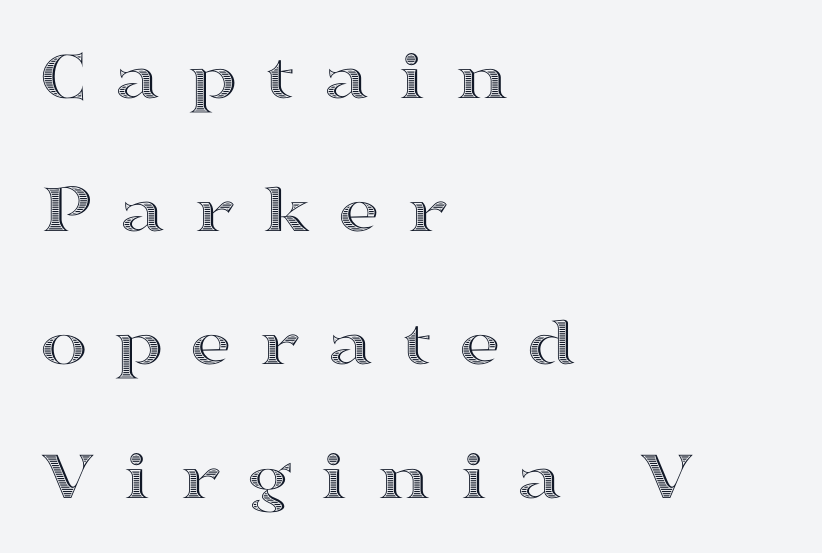
The image shows 72 px wide type, upright; set left-aligned, line spacing 1.85x, unusually wide letter spacing (+0.37 em), not underlined; a medium x-height.
